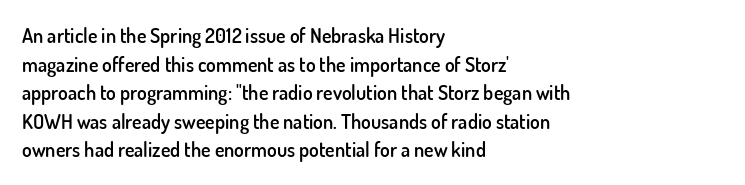
The type sits square on the baseline with zero lean. The lines are quadded left. Is the letter spacing exaggerated? No — it looks like the ordinary default. The designer left line spacing at the default. A bit beefed up — I'd call it semibold rather than bold. Underlining? Definitely not there.
